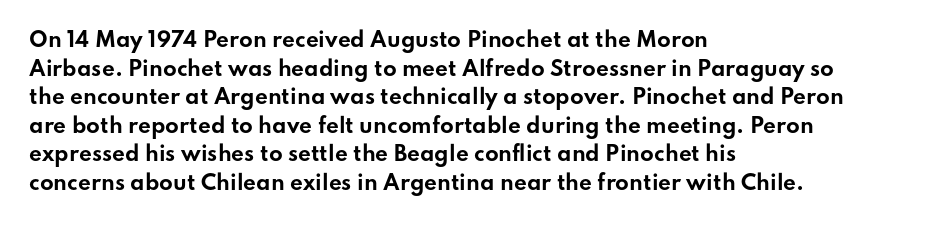
The image shows 20 px bold type, upright; set left-aligned, normal line spacing (1.43x), normal letter spacing, not underlined.
